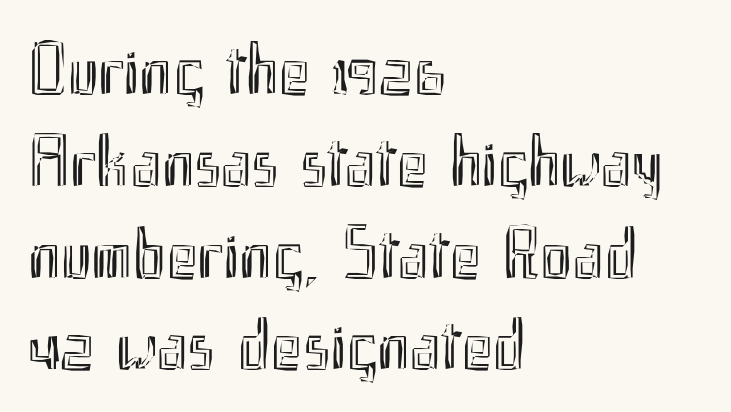
The image shows 74 px condensed type, upright; set left-aligned, line spacing 1.24x, normal letter spacing, not underlined; a small x-height.
